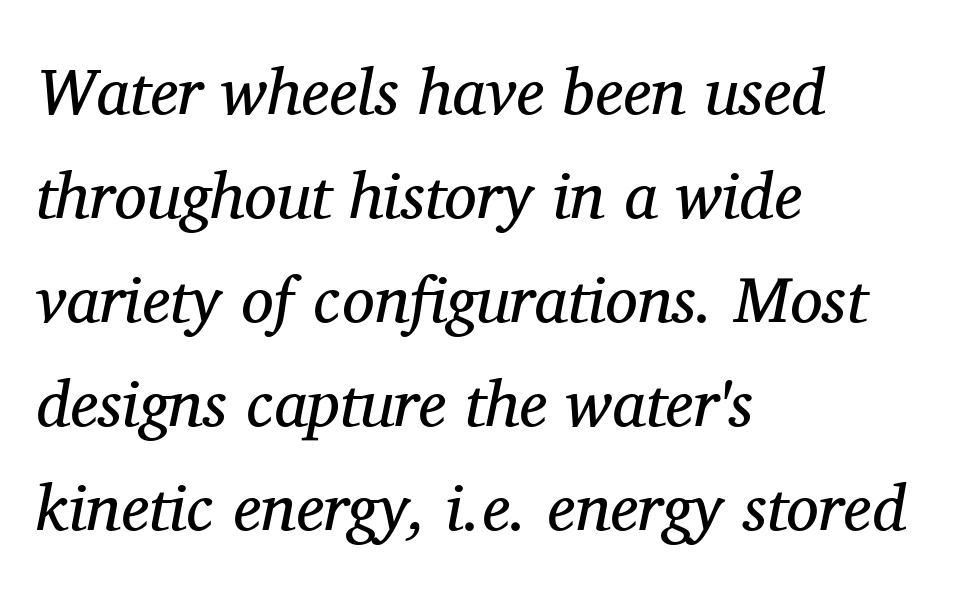
The image shows 65 px regular-weight serif type, italic (leaning right); set left-aligned, normal line spacing (1.6x), normal letter spacing, not underlined; medium stroke contrast and a medium x-height.
